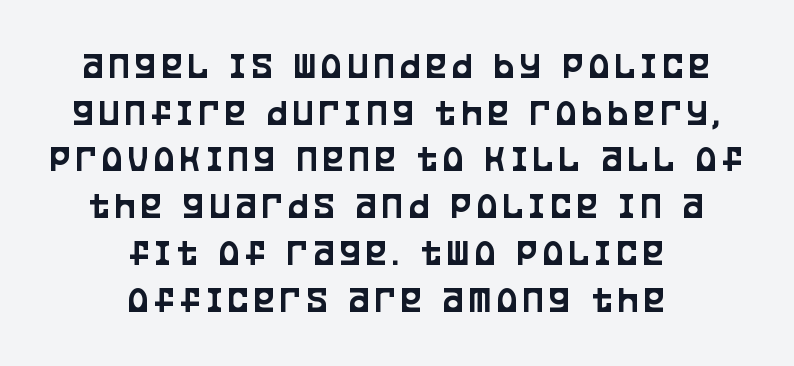
Q: Is the text italic (slanted)? A: No, it is upright.
Q: Is the typeface a serif or a sans-serif typeface? A: Sans-serif.
Q: Is the text underlined? A: No.
Q: How is the paragraph aligned? A: Centered.
Q: Width (condensed, normal, or wide)? A: Condensed.
Q: Stroke contrast? A: Low.
Q: x-height? A: Large.
Q: Monospaced? A: No.
